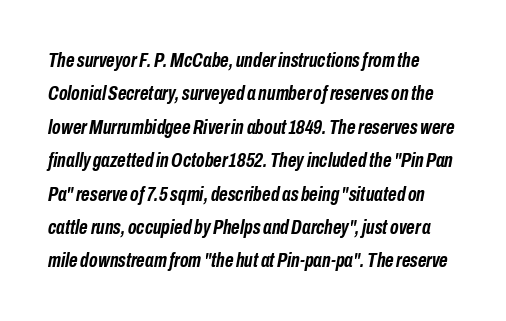
Short note: letters normally spaced. Chunky letters — that's bold for sure. Rule under the text: the space is simply empty. Leading: standard. Rendered with sloped, italic letterforms.
